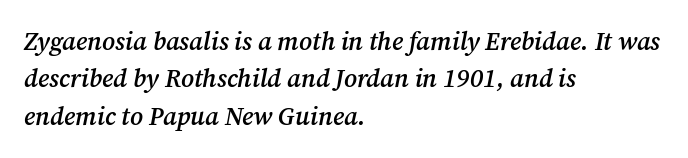
The image shows 25 px text type, italic (leaning right); set left-aligned, normal line spacing (1.5x), normal letter spacing, not underlined.
